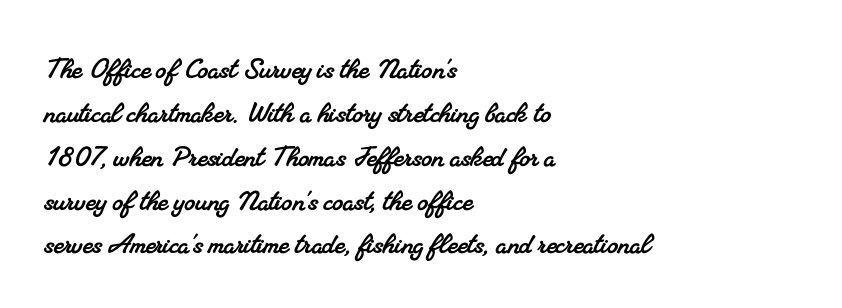
Q: Is the typeface a serif or a sans-serif typeface? A: Serif.
Q: Is the text underlined? A: No.
Q: How is the paragraph aligned? A: Left-aligned.
Q: Is the spacing between letters normal or unusually wide? A: Normal.
Q: Is the spacing between lines tight, normal or loose? A: Normal.
Q: Width (condensed, normal, or wide)? A: Normal.
Q: Stroke contrast? A: Medium.
Q: x-height? A: Small.
Q: Monospaced? A: No.
